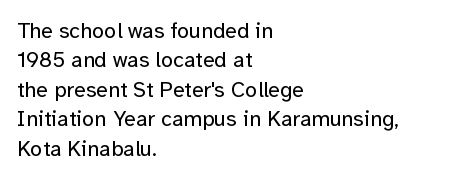
The image shows 22 px text type, upright; set left-aligned, normal line spacing (1.34x), normal letter spacing, not underlined.
